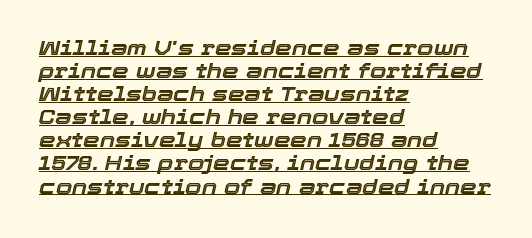
Q: Is the text italic (slanted)? A: Yes, it leans right by about 12 degrees.
Q: Is the text underlined? A: Yes.
Q: How is the paragraph aligned? A: Left-aligned.
Q: Is the spacing between letters normal or unusually wide? A: Normal.
Q: Is the spacing between lines tight, normal or loose? A: Tight.
